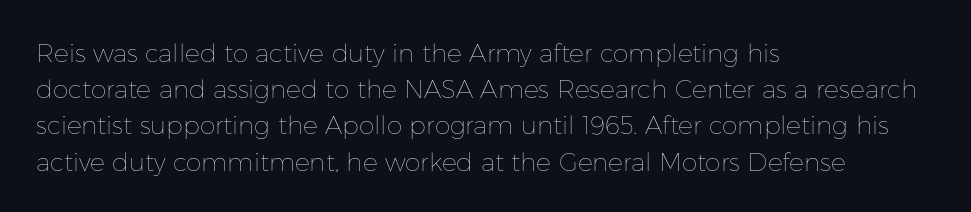
The cut favours lightness, reaching ordinary text weight at its darkest. Left-aligned paragraph, ragged on the right. There is no visible air inserted between adjacent glyphs. Has an underline been added? It has not. Upright lettering throughout. Leading matches the norm, producing a regular column.
